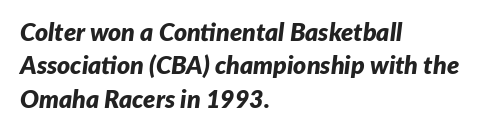
Q: Is the text bold? A: Yes.
Q: Is the text italic (slanted)? A: Yes, it leans right by about 7 degrees.
Q: Is the text underlined? A: No.
Q: How is the paragraph aligned? A: Left-aligned.
Q: Is the spacing between letters normal or unusually wide? A: Normal.
Q: Is the spacing between lines tight, normal or loose? A: Normal.
